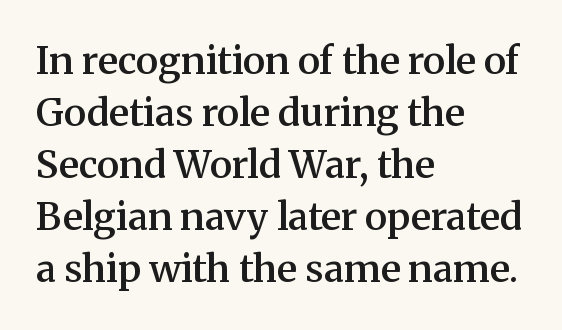
{"serif": "yes", "italic": "no", "bold": "semi", "weight": "semibold", "width": "normal", "stroke_contrast": "medium", "x_height": "medium", "monospaced": "no", "underline": "no", "align": "left", "line_spacing": "normal", "line_spacing_ratio": 1.37, "letter_spacing": "normal", "letter_spacing_em": 0.0, "glyph_px": 38}
